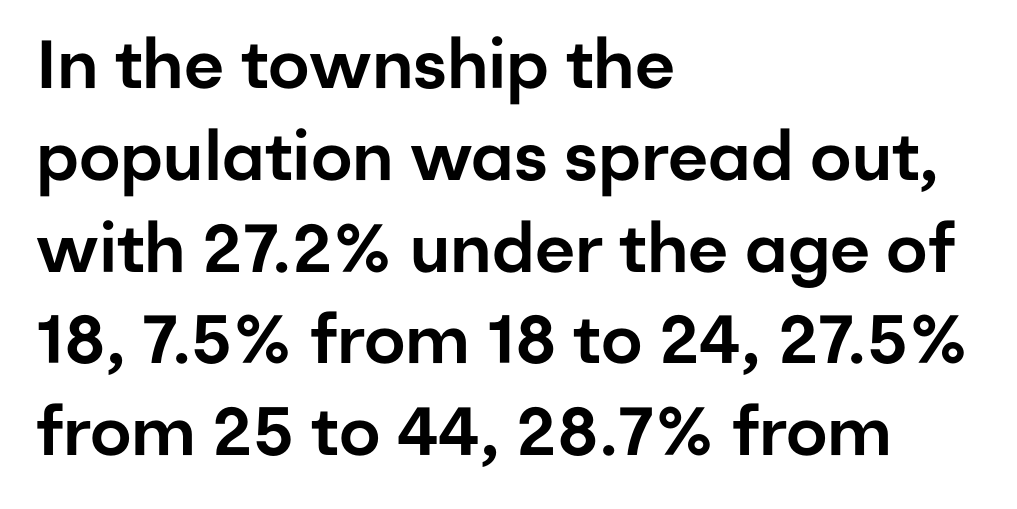
{"serif": "no", "italic": "no", "width": "normal", "stroke_contrast": "low", "x_height": "medium", "monospaced": "no", "underline": "no", "align": "left", "line_spacing": "normal", "line_spacing_ratio": 1.35, "letter_spacing": "normal", "letter_spacing_em": 0.0, "glyph_px": 68}
